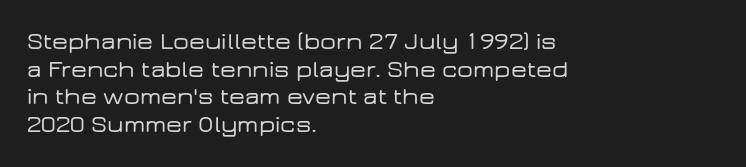
Lines of text with bare space underneath. You can tell it's not italic because the verticals are truly vertical. Characters follow at the spacing the type designer built in. Honestly, the rows look squashed on top of each other.
